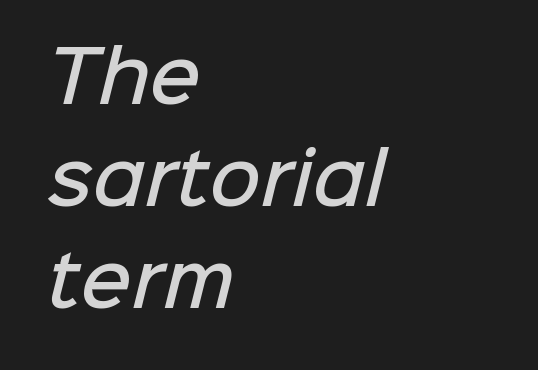
Bare-footed words on every line. Proportional: the letters do not fall into vertical columns. The horizontal fit of the characters is conventional and even. A bit beefed up — I'd call it semibold rather than bold.
